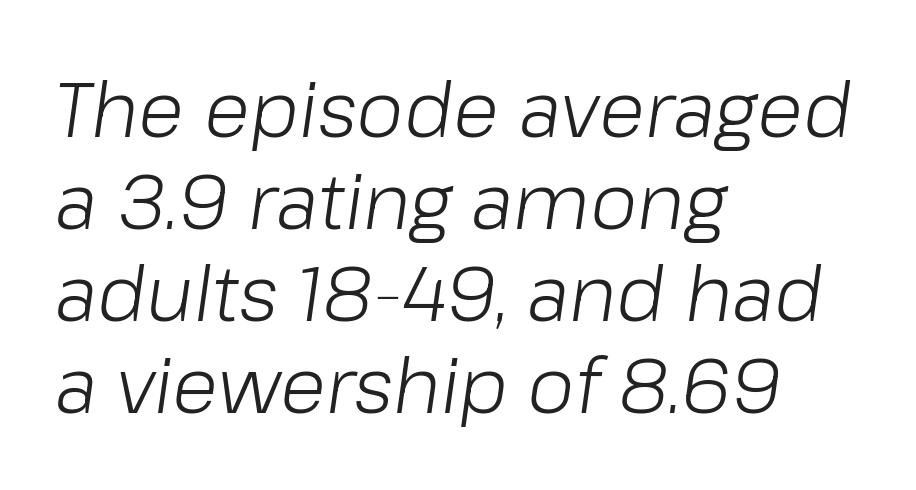
The image shows 76 px light type, italic (leaning right); set left-aligned, line spacing 1.21x, normal letter spacing, not underlined; low stroke contrast and a medium x-height.
